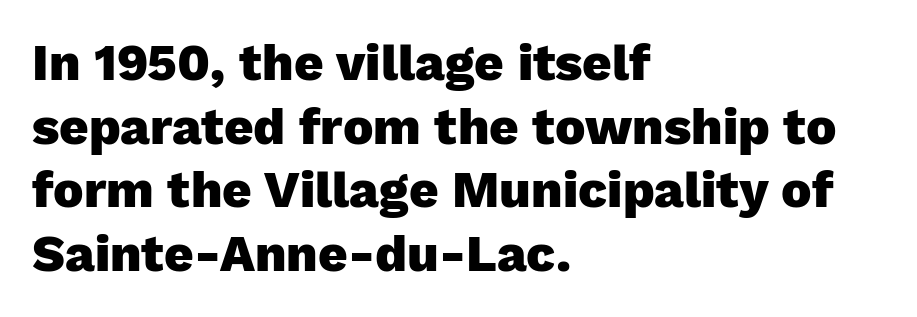
The image shows 51 px heavy sans-serif type, upright; set left-aligned, normal line spacing (1.25x), normal letter spacing, not underlined; low stroke contrast and a medium x-height.
